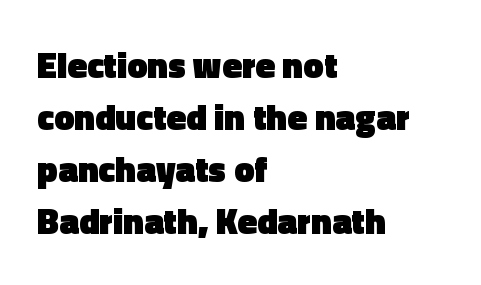
Q: Is the text bold? A: Yes.
Q: Is the text italic (slanted)? A: No, it is upright.
Q: Is the typeface a serif or a sans-serif typeface? A: Sans-serif.
Q: Is the text underlined? A: No.
Q: How is the paragraph aligned? A: Left-aligned.
Q: Is the spacing between letters normal or unusually wide? A: Normal.
Q: Is the spacing between lines tight, normal or loose? A: Normal.
Q: Width (condensed, normal, or wide)? A: Normal.
Q: x-height? A: Medium.
Q: Monospaced? A: No.
